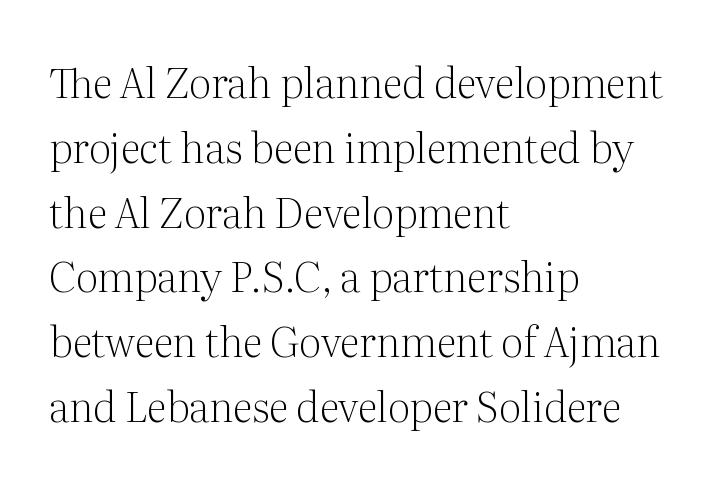
Unlike a clean sans, this face finishes its strokes with serifs. Do the characters align in a grid? No, the font is proportional. This is roman type, the default non-slanted kind. Alignment: flush left.
